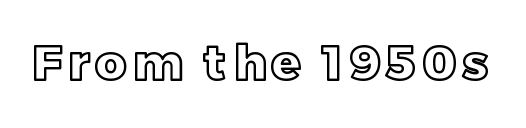
{"italic": "no", "width": "normal", "x_height": "large", "monospaced": "no", "underline": "no", "glyph_px": 48}
